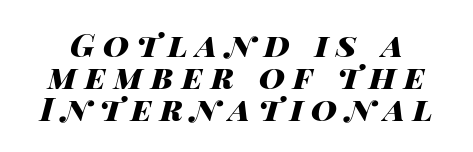
{"italic": "yes", "lean": "right", "slant_degrees": 14, "bold": "yes", "weight": "heavy", "width": "wide", "stroke_contrast": "high", "x_height": "large", "monospaced": "no", "underline": "no", "line_spacing": "tight", "line_spacing_ratio": 1.0, "letter_spacing": "wide", "letter_spacing_em": 0.26, "glyph_px": 32}
